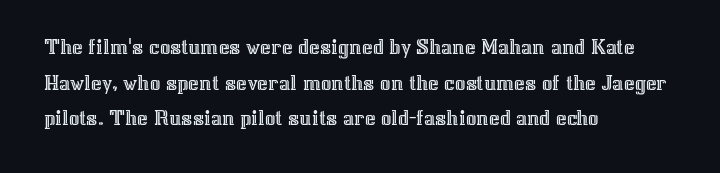
The image shows 23 px text type, upright; set left-aligned, normal line spacing (1.55x), normal letter spacing, not underlined.
